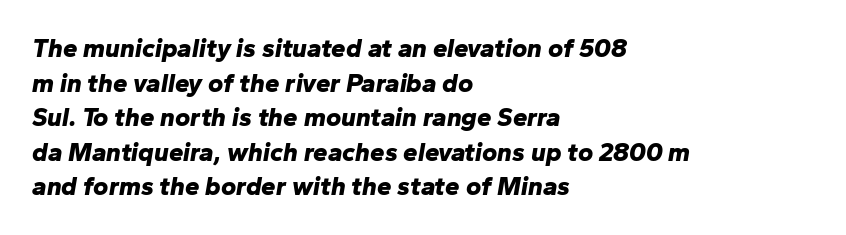
Q: Is the text bold? A: Yes.
Q: Is the text italic (slanted)? A: Yes, it leans right by about 10 degrees.
Q: Is the text underlined? A: No.
Q: How is the paragraph aligned? A: Left-aligned.
Q: Is the spacing between letters normal or unusually wide? A: Normal.
Q: Is the spacing between lines tight, normal or loose? A: Normal.
